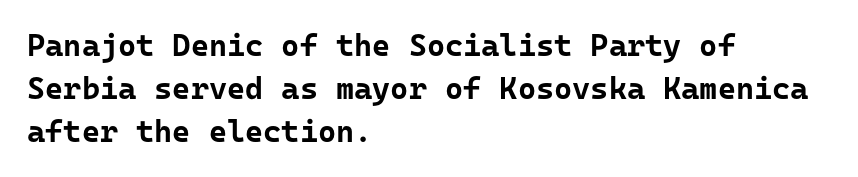
Q: Is the text bold? A: Yes.
Q: Is the text italic (slanted)? A: No, it is upright.
Q: Is the typeface a serif or a sans-serif typeface? A: Sans-serif.
Q: Is the text underlined? A: No.
Q: How is the paragraph aligned? A: Left-aligned.
Q: Is the spacing between letters normal or unusually wide? A: Normal.
Q: Is the spacing between lines tight, normal or loose? A: Normal.
Q: Width (condensed, normal, or wide)? A: Normal.
Q: Stroke contrast? A: Low.
Q: x-height? A: Medium.
